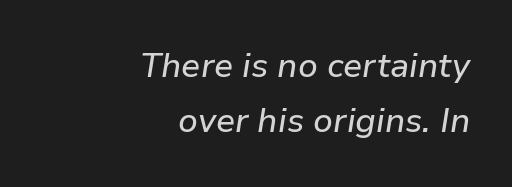
{"italic": "yes", "lean": "right", "slant_degrees": 9, "width": "normal", "stroke_contrast": "low", "x_height": "medium", "monospaced": "no", "underline": "no", "align": "right", "line_spacing": "normal", "line_spacing_ratio": 1.62, "letter_spacing": "normal", "letter_spacing_em": 0.0, "glyph_px": 34}
